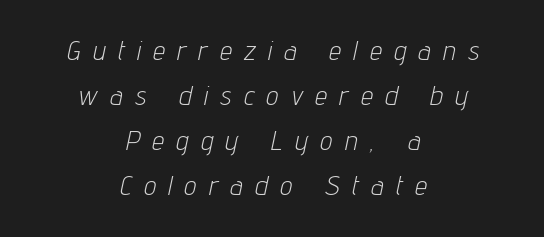
Q: Is the text bold? A: No.
Q: Is the text italic (slanted)? A: Yes, it leans right by about 12 degrees.
Q: Is the text underlined? A: No.
Q: How is the paragraph aligned? A: Centered.
Q: Is the spacing between letters normal or unusually wide? A: Unusually wide.
Q: Is the spacing between lines tight, normal or loose? A: Normal.
